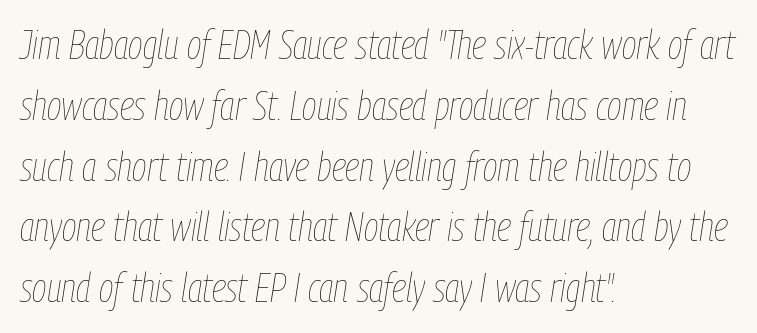
The image shows 40 px thin, condensed type, italic (leaning right); set left-aligned, normal line spacing (1.52x), normal letter spacing, not underlined; low stroke contrast and a medium x-height.
